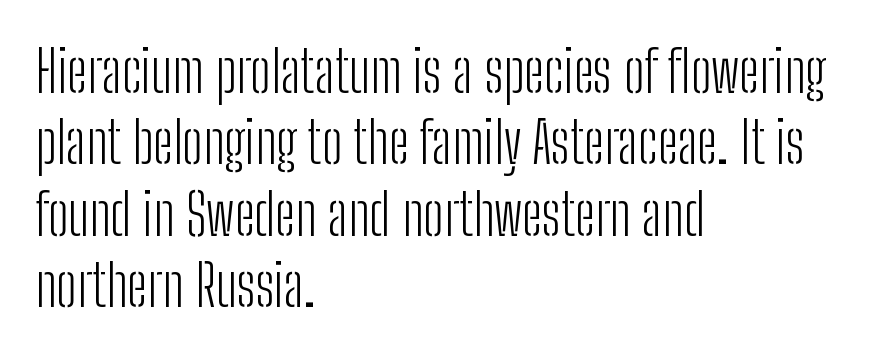
Character widths vary here, with narrow letters taking less room than wide ones. In terms of letterspacing, this is plain default setting. I'd call this a sans setting — the letters go barefoot. Bold? No — there's no thickening of the strokes. Which margin do the lines hug? The left one — the right edge is uneven.
